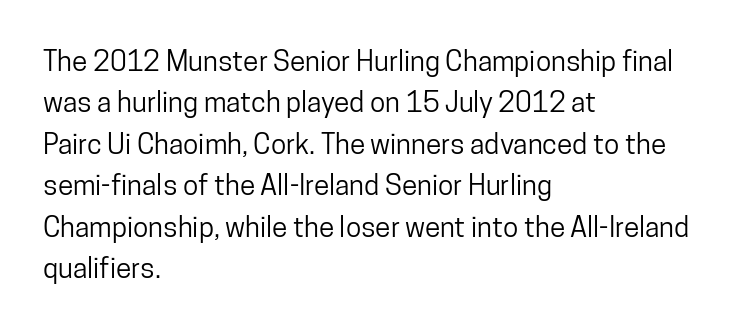
The image shows 28 px condensed sans-serif type, upright; set left-aligned, normal line spacing (1.48x), normal letter spacing, not underlined; low stroke contrast and a medium x-height.
